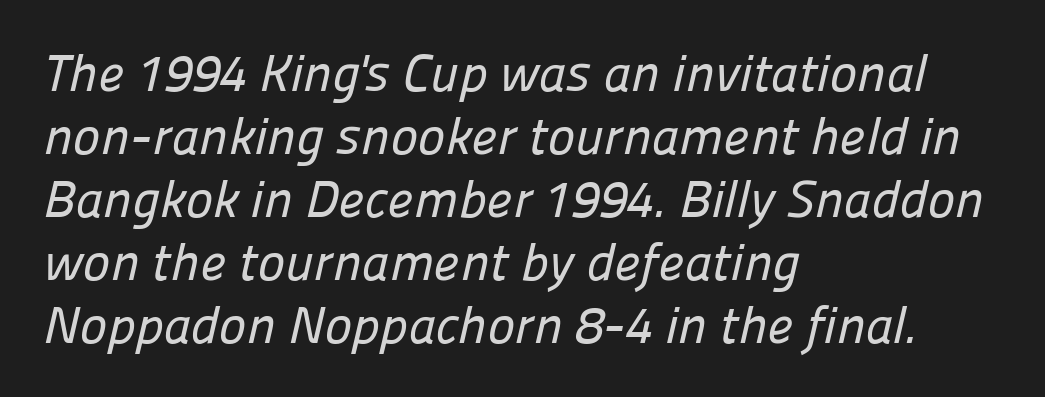
{"serif": "no", "width": "normal", "stroke_contrast": "low", "x_height": "medium", "monospaced": "no", "underline": "no", "align": "left", "line_spacing_ratio": 1.21, "letter_spacing": "normal", "letter_spacing_em": 0.0, "glyph_px": 52}
